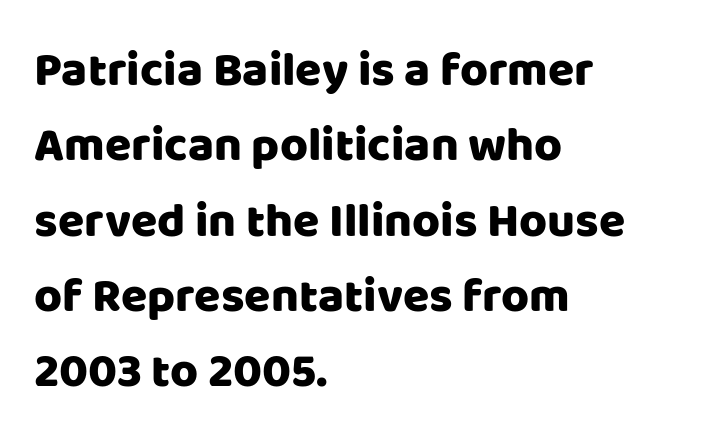
The image shows 48 px sans-serif type, upright; set left-aligned, normal line spacing (1.57x), normal letter spacing, not underlined; low stroke contrast and a large x-height.
